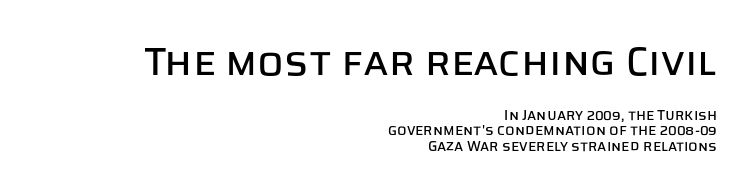
The image shows 39 px sans-serif type, upright; set right-aligned, tight line spacing (1.1x), normal letter spacing, not underlined; the first (top) block is 2.79x larger; low stroke contrast and a large x-height.
